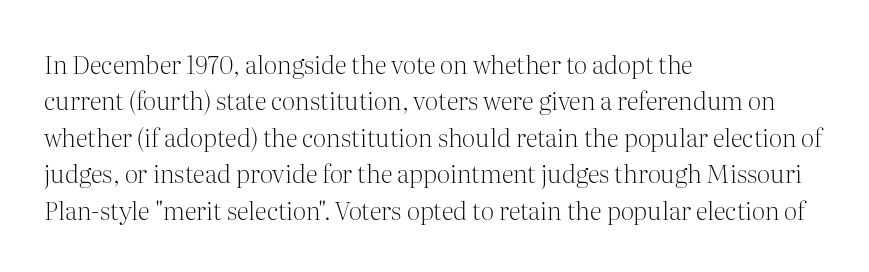
In terms of posture, this sample is upright. The passage shown has conventional tracking throughout. The zone under the glyphs is completely vacant. The lines are quadded left. These glyphs show unthickened strokes, regular width or finer. Rows of type keep a routine distance in the vertical direction.
